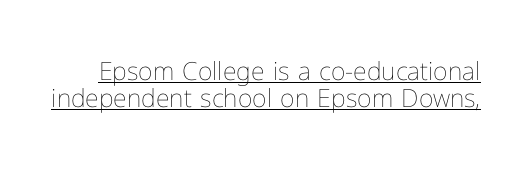
The face used here is rendered with its standard letterfit. Vertical strokes here are truly vertical. Check the space under the baseline: a stroke is drawn there. Vertical spacing — tight. Summary of weight: not heavy and not bold.
